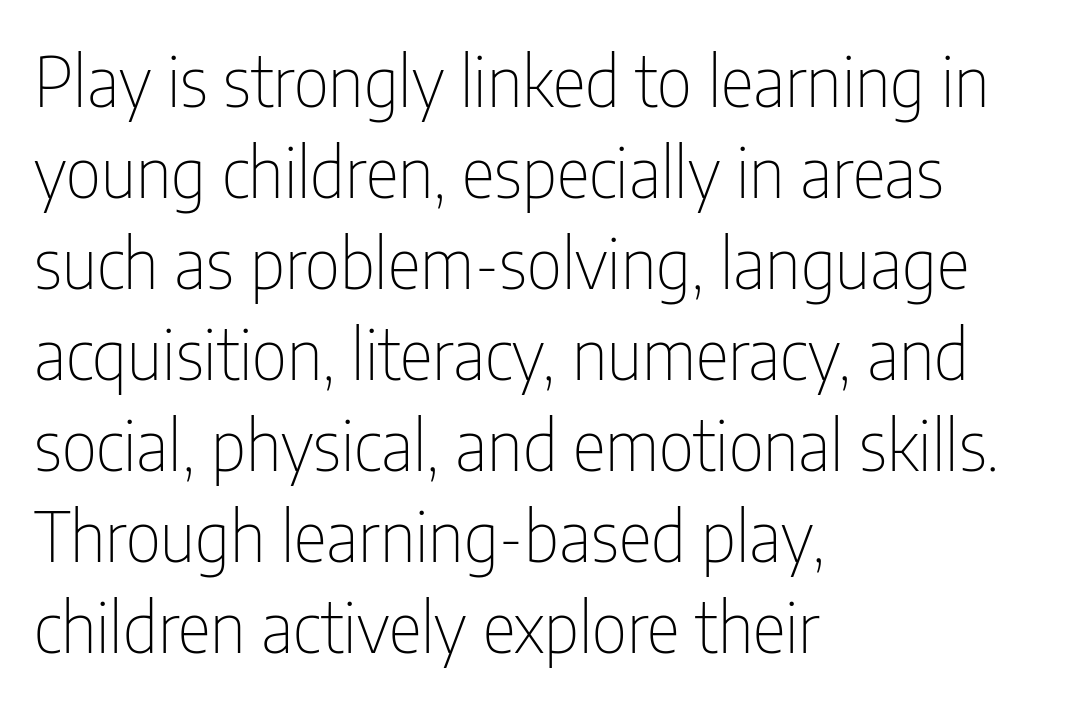
Q: Is the text bold? A: No.
Q: Is the text italic (slanted)? A: No, it is upright.
Q: Is the typeface a serif or a sans-serif typeface? A: Sans-serif.
Q: Is the text underlined? A: No.
Q: How is the paragraph aligned? A: Left-aligned.
Q: Is the spacing between letters normal or unusually wide? A: Normal.
Q: Is the spacing between lines tight, normal or loose? A: Normal.
Q: Width (condensed, normal, or wide)? A: Condensed.
Q: Stroke contrast? A: Low.
Q: x-height? A: Medium.
Q: Monospaced? A: No.
